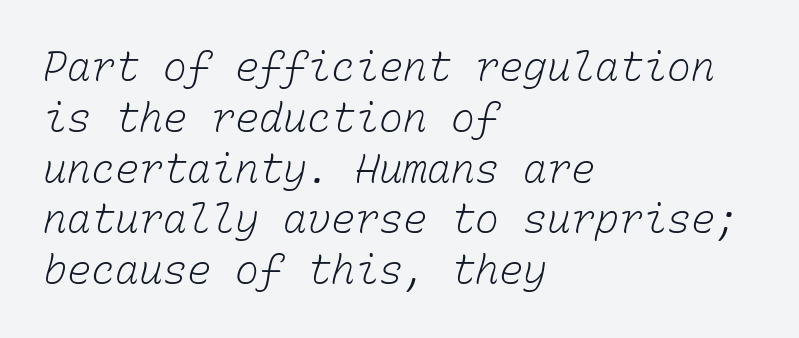
{"bold": "no", "weight": "light", "width": "normal", "stroke_contrast": "low", "x_height": "medium", "monospaced": "yes", "underline": "no", "align": "left", "line_spacing": "normal", "line_spacing_ratio": 1.27, "letter_spacing": "normal", "letter_spacing_em": 0.0, "glyph_px": 40}
